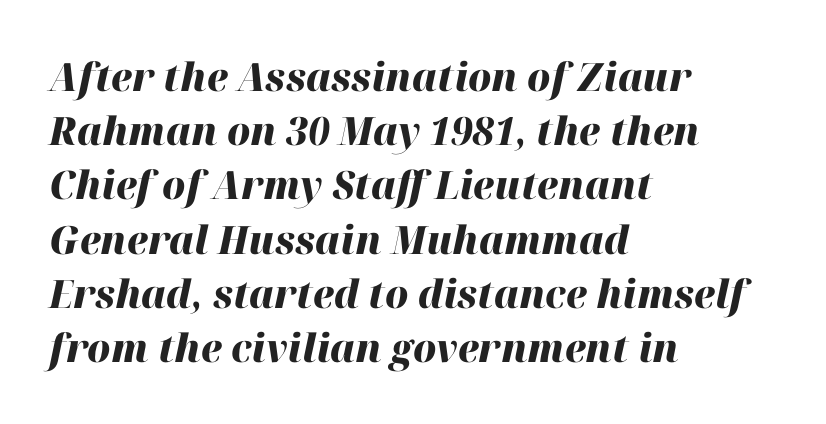
{"italic": "yes", "lean": "right", "slant_degrees": 12, "bold": "yes", "weight": "heavy", "width": "normal", "stroke_contrast": "high", "x_height": "medium", "monospaced": "no", "underline": "no", "align": "left", "line_spacing": "normal", "line_spacing_ratio": 1.39, "letter_spacing": "normal", "letter_spacing_em": 0.0, "glyph_px": 39}
